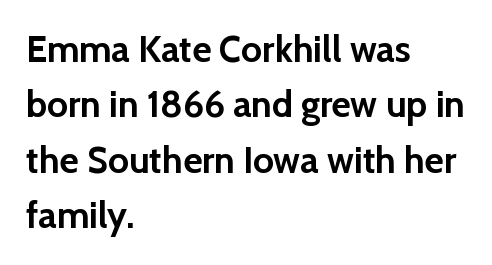
The image shows 37 px semibold sans-serif type, upright; set left-aligned, normal line spacing (1.5x), normal letter spacing, not underlined; low stroke contrast and a medium x-height.
